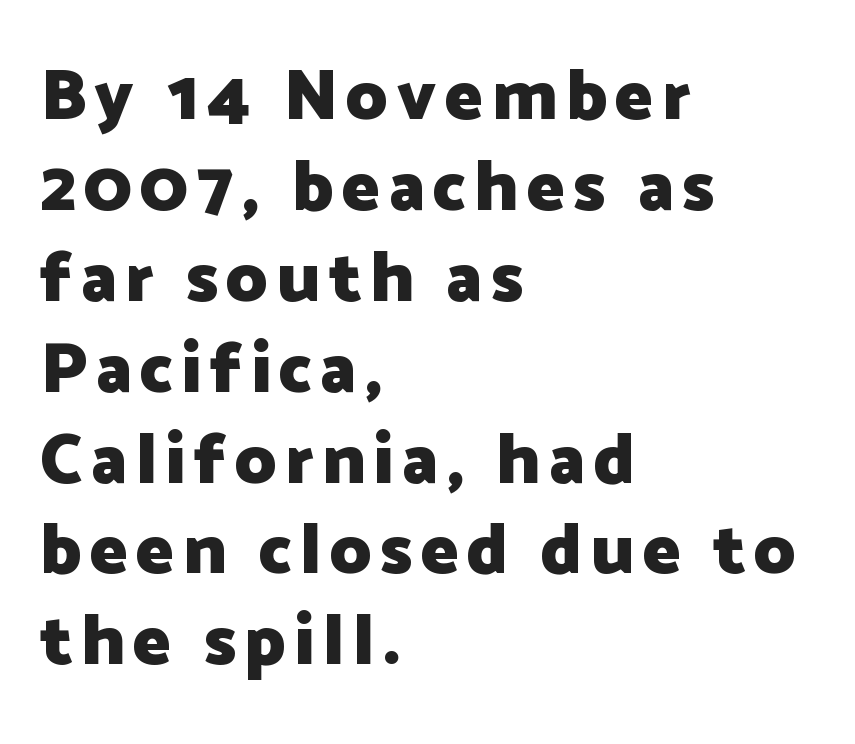
The rendering uses a moderate line-height, typical for paragraphs. The paragraph has a hard left edge and a soft right edge. The passage shown is typeset with a sans-serif family. In terms of weight, the rendering is a true, heavy bold. You could not count columns in this text — the font is proportionally spaced.
